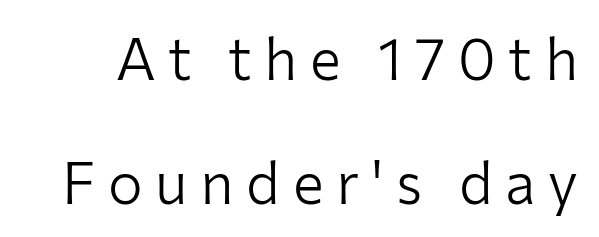
The image shows 58 px light sans-serif type, upright; set loose line spacing (2.13x), unusually wide letter spacing (+0.22 em), not underlined; low stroke contrast and a medium x-height.
